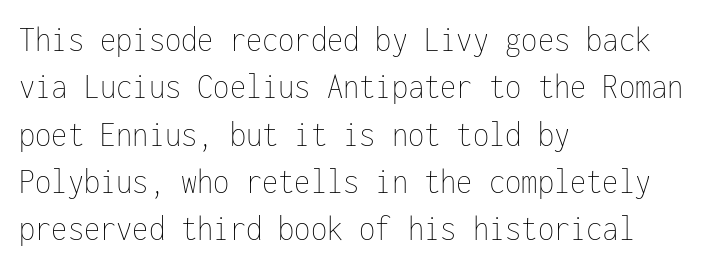
{"italic": "no", "bold": "no", "weight": "thin", "width": "condensed", "stroke_contrast": "low", "x_height": "medium", "monospaced": "yes", "underline": "no", "align": "left", "line_spacing": "normal", "line_spacing_ratio": 1.28, "letter_spacing": "normal", "letter_spacing_em": 0.0, "glyph_px": 37}
